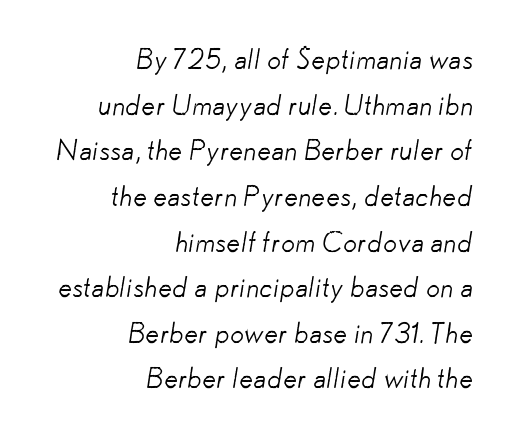
The passage shown is typeset with a sans-serif family. Each word holds together tightly as a unit, with standard inter-letter gaps. Only glyphs here, with clear space below each row. The rendering uses natural spacing where letterforms have individual widths. Caption: multi-line text, flush right, ragged left.
